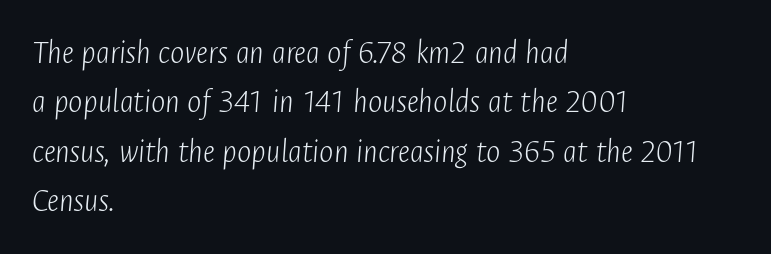
The space directly below the letters is spotless. The passage shown leans; its letterforms are oblique. Does the leading feel generous? No, just average. The typeface has the unassuming heft of standard copy or less. Nobody touched the tracking dial on this one. You could not count columns in this text — the font is proportionally spaced.
